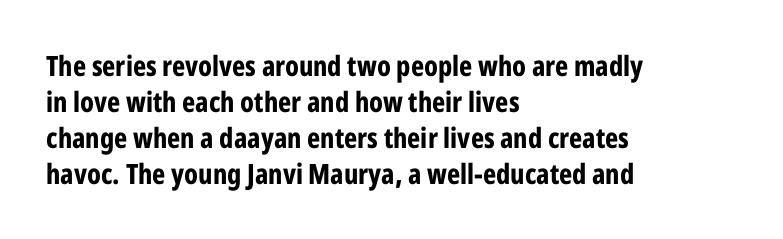
The image shows 28 px bold, condensed sans-serif type, upright; set left-aligned, normal line spacing (1.28x), normal letter spacing, not underlined; low stroke contrast and a medium x-height.
